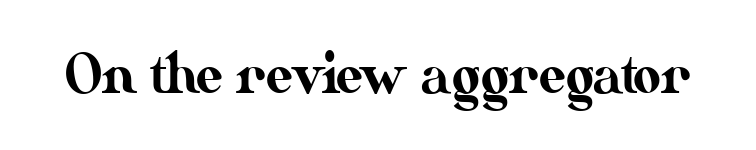
You could not count columns in this text — the font is proportionally spaced. The face used here is rendered with its standard letterfit. Quick note: not italic, upright. Each row of text sits above clean, open space.
